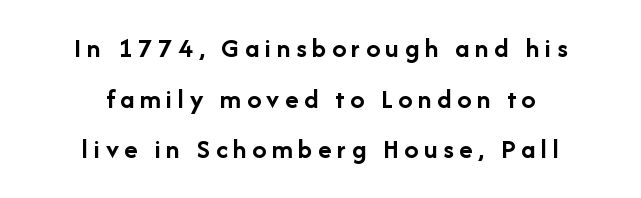
The image shows 28 px semibold sans-serif type, upright; set centered, line spacing 1.81x, unusually wide letter spacing (+0.2 em), not underlined; low stroke contrast and a medium x-height.
